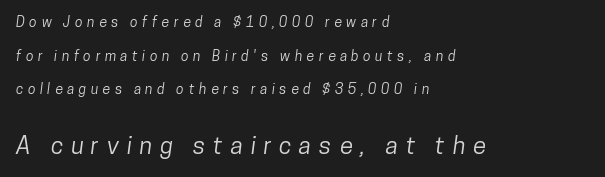
{"underline": "no", "align": "left", "line_spacing": "loose", "line_spacing_ratio": 2.41, "letter_spacing": "wide", "letter_spacing_em": 0.32, "larger_block": "second", "size_ratio": 1.71, "glyph_px": 24}
